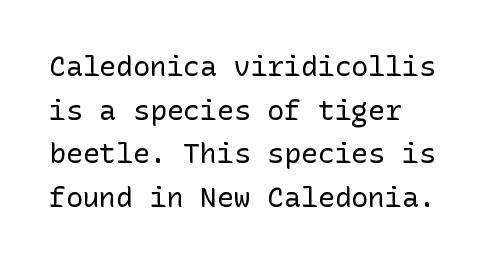
Q: Is the text bold? A: No.
Q: Is the text italic (slanted)? A: No, it is upright.
Q: Is the typeface a serif or a sans-serif typeface? A: Sans-serif.
Q: Is the text underlined? A: No.
Q: How is the paragraph aligned? A: Left-aligned.
Q: Is the spacing between letters normal or unusually wide? A: Normal.
Q: Is the spacing between lines tight, normal or loose? A: Normal.
Q: Width (condensed, normal, or wide)? A: Normal.
Q: Stroke contrast? A: Low.
Q: x-height? A: Medium.
